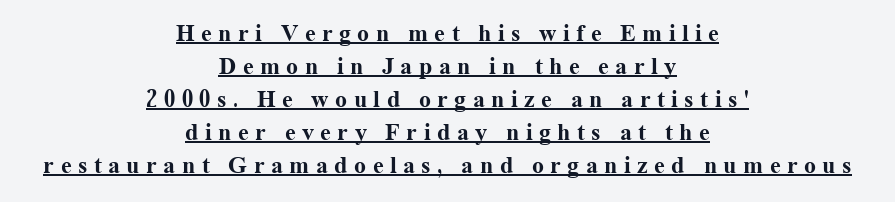
The image shows 24 px bold type, upright; set centered, normal line spacing (1.37x), unusually wide letter spacing (+0.27 em), underlined.
